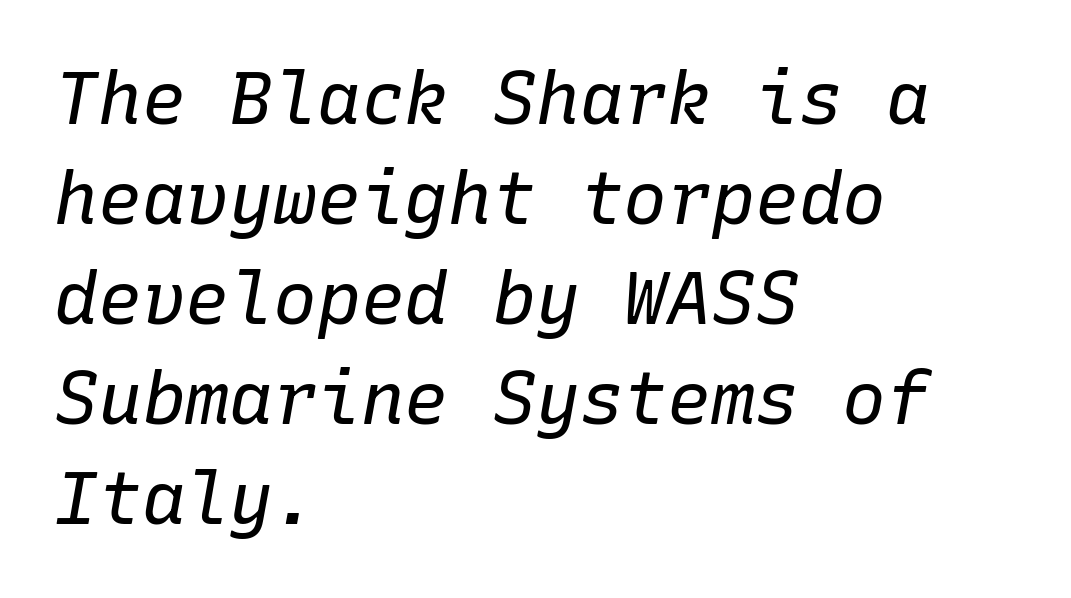
Leftover space on each line is placed entirely after the last word. Unbolded letterforms with no extra heft. You could call the tracking neutral — neither tight nor loose. The letters are slanted; this is an italic face.
